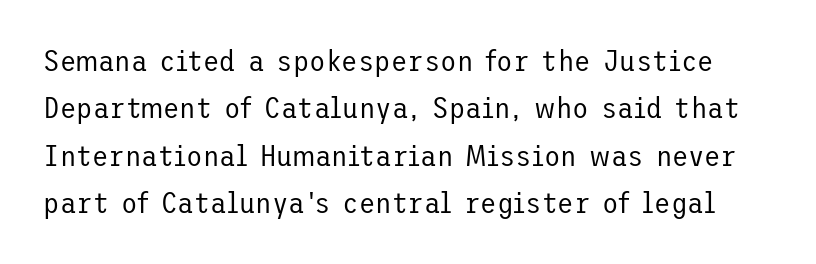
The image shows 30 px regular-weight sans-serif type, upright; set normal line spacing (1.58x), normal letter spacing, not underlined; low stroke contrast and a medium x-height.
